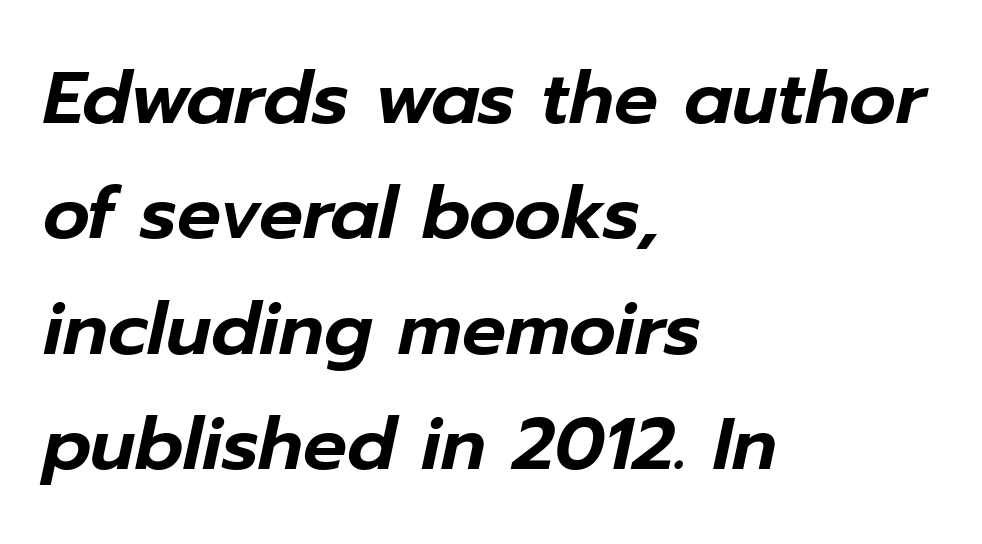
The face used here is proportionally spaced, like ordinary book or web type. The line-height multiplier appears to be the usual default. These lines are set flush left with a ragged right edge. The text carries the slant typical of an italic or oblique font. Decoration check: the copy has no underline.
